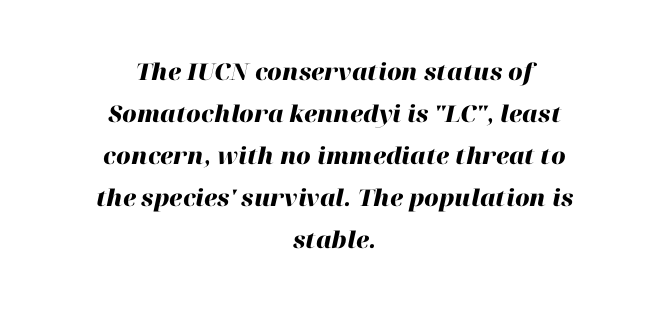
Q: Is the text bold? A: Yes.
Q: Is the text italic (slanted)? A: Yes, it leans right by about 12 degrees.
Q: Is the text underlined? A: No.
Q: How is the paragraph aligned? A: Centered.
Q: Is the spacing between letters normal or unusually wide? A: Normal.
